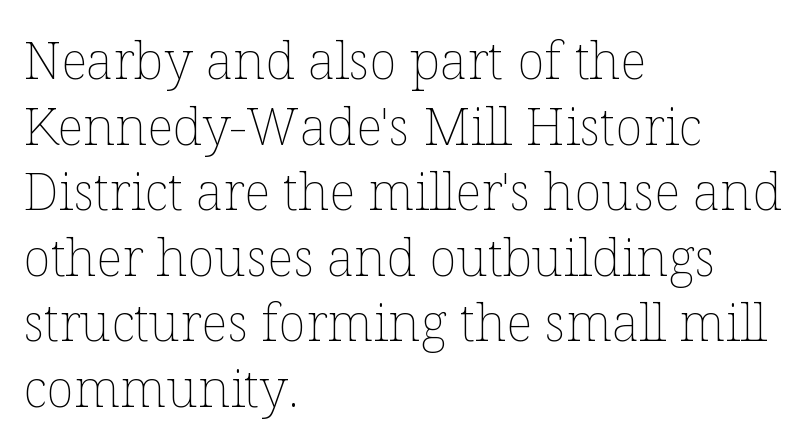
{"italic": "no", "bold": "no", "weight": "thin", "width": "normal", "stroke_contrast": "low", "x_height": "medium", "monospaced": "no", "underline": "no", "align": "left", "line_spacing": "normal", "line_spacing_ratio": 1.26, "letter_spacing": "normal", "letter_spacing_em": 0.0, "glyph_px": 52}
